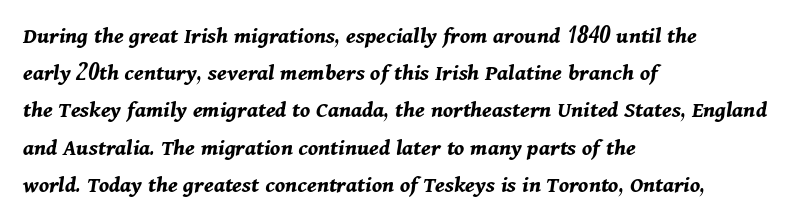
Q: Is the text bold? A: Yes.
Q: Is the text italic (slanted)? A: Yes, it leans right by about 11 degrees.
Q: Is the text underlined? A: No.
Q: How is the paragraph aligned? A: Left-aligned.
Q: Is the spacing between letters normal or unusually wide? A: Normal.
Q: Is the spacing between lines tight, normal or loose? A: Normal.
